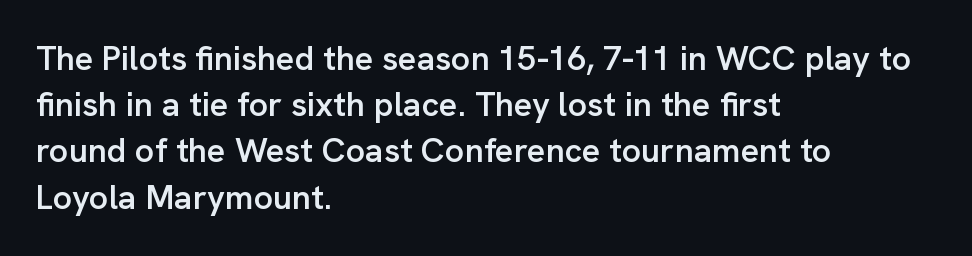
Q: Is the text bold? A: Semi-bold.
Q: Is the text italic (slanted)? A: No, it is upright.
Q: Is the typeface a serif or a sans-serif typeface? A: Sans-serif.
Q: Is the text underlined? A: No.
Q: How is the paragraph aligned? A: Left-aligned.
Q: Is the spacing between letters normal or unusually wide? A: Normal.
Q: Is the spacing between lines tight, normal or loose? A: Normal.
Q: Width (condensed, normal, or wide)? A: Normal.
Q: Stroke contrast? A: Low.
Q: x-height? A: Medium.
Q: Monospaced? A: No.
